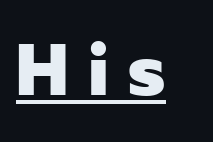
The image shows 72 px heavy sans-serif type, upright; set unusually wide letter spacing (+0.27 em), underlined; low stroke contrast and a medium x-height.
